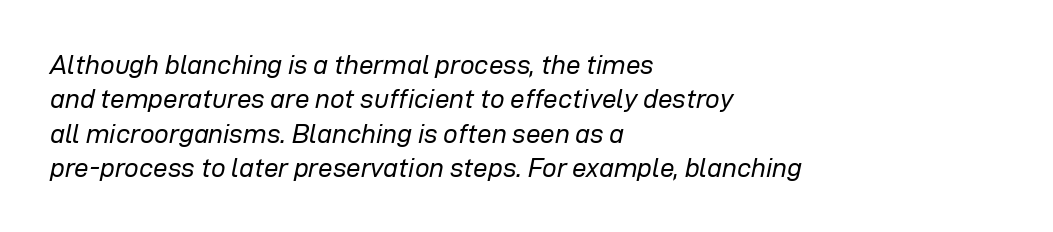
{"italic": "yes", "lean": "right", "slant_degrees": 12, "bold": "no", "underline": "no", "align": "left", "line_spacing": "normal", "line_spacing_ratio": 1.32, "letter_spacing": "normal", "letter_spacing_em": 0.0, "glyph_px": 26}
